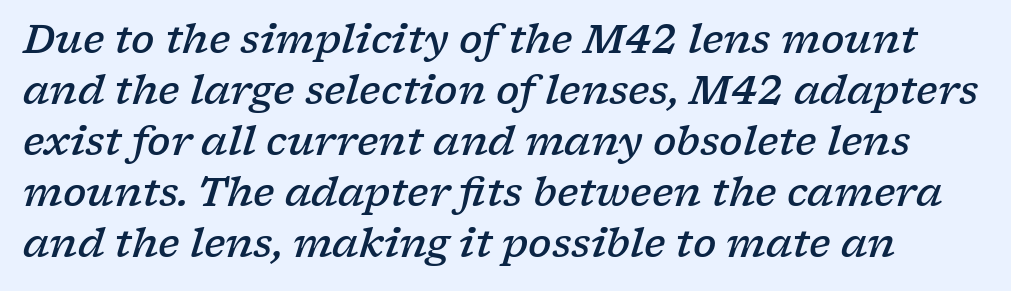
Q: Is the text bold? A: Semi-bold.
Q: Is the text italic (slanted)? A: Yes, it leans right by about 17 degrees.
Q: Is the typeface a serif or a sans-serif typeface? A: Serif.
Q: Is the text underlined? A: No.
Q: Is the spacing between letters normal or unusually wide? A: Normal.
Q: Is the spacing between lines tight, normal or loose? A: Normal.
Q: Width (condensed, normal, or wide)? A: Wide.
Q: Stroke contrast? A: Low.
Q: x-height? A: Medium.
Q: Monospaced? A: No.
